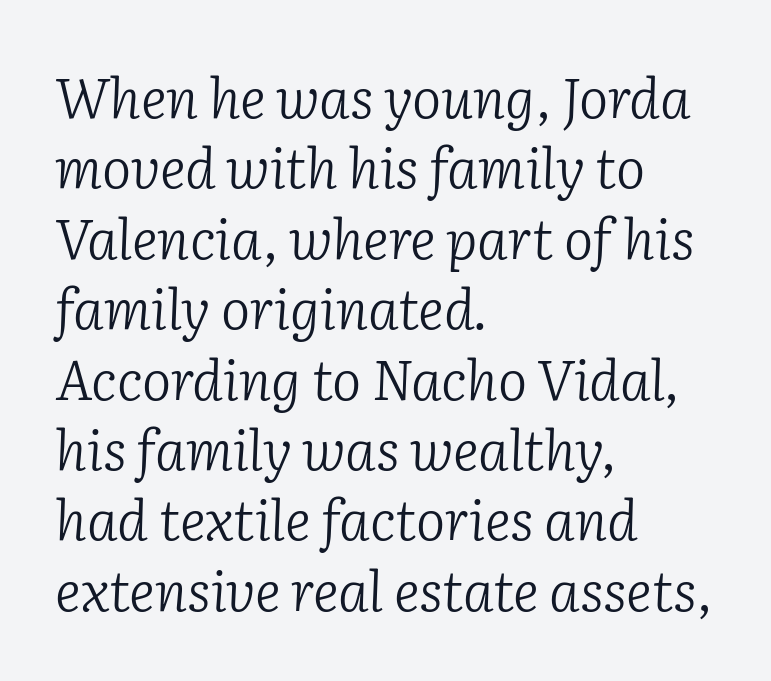
The face used here is rendered with its standard letterfit. The baseline area is clear. Reading down the column, the eye jumps a familiar distance to each next line. The face used here is proportionally spaced, like ordinary book or web type.
